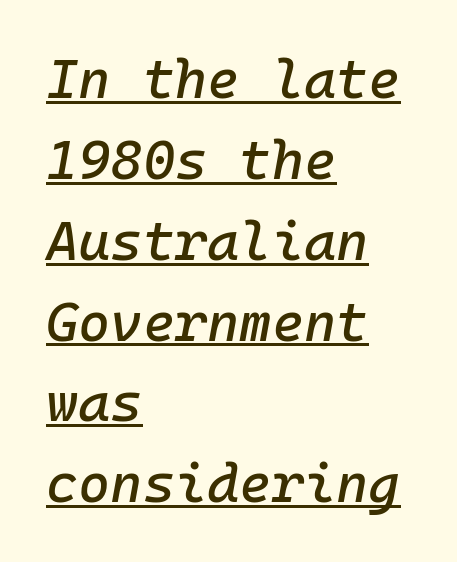
{"italic": "yes", "lean": "right", "slant_degrees": 10, "width": "normal", "stroke_contrast": "low", "x_height": "medium", "monospaced": "yes", "underline": "yes", "align": "left", "line_spacing": "normal", "line_spacing_ratio": 1.47, "letter_spacing": "normal", "letter_spacing_em": 0.0, "glyph_px": 55}
